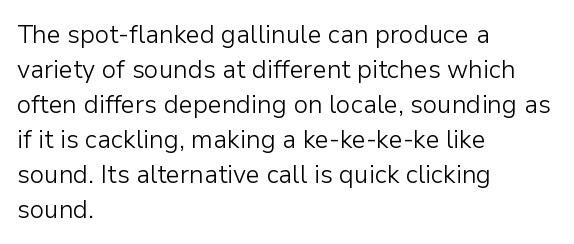
The image shows 25 px text type, upright; set left-aligned, normal line spacing (1.4x), normal letter spacing, not underlined.
